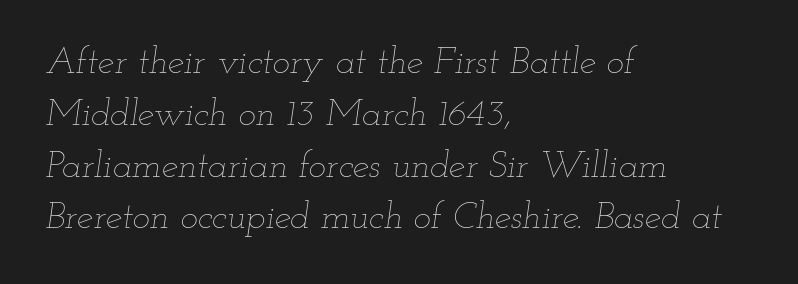
{"italic": "yes", "lean": "right", "slant_degrees": 12, "bold": "no", "weight": "thin", "width": "wide", "stroke_contrast": "low", "x_height": "small", "monospaced": "no", "underline": "no", "align": "left", "line_spacing": "normal", "line_spacing_ratio": 1.4, "letter_spacing": "normal", "letter_spacing_em": 0.0, "glyph_px": 37}
